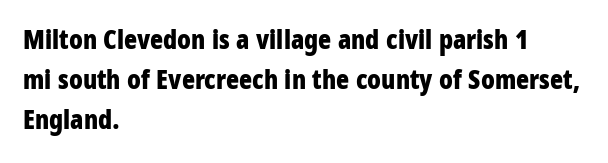
Q: Is the text bold? A: Yes.
Q: Is the text italic (slanted)? A: No, it is upright.
Q: Is the text underlined? A: No.
Q: How is the paragraph aligned? A: Left-aligned.
Q: Is the spacing between letters normal or unusually wide? A: Normal.
Q: Is the spacing between lines tight, normal or loose? A: Normal.
